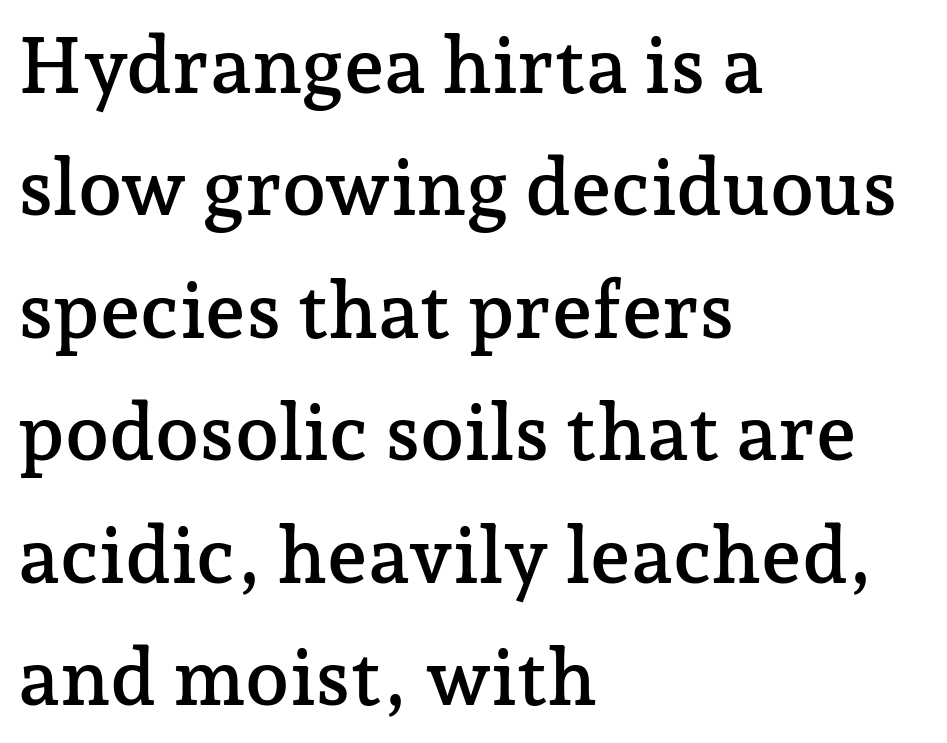
{"serif": "yes", "italic": "no", "width": "normal", "stroke_contrast": "low", "x_height": "medium", "monospaced": "no", "underline": "no", "align": "left", "line_spacing": "normal", "line_spacing_ratio": 1.55, "letter_spacing": "normal", "letter_spacing_em": 0.0, "glyph_px": 79}
